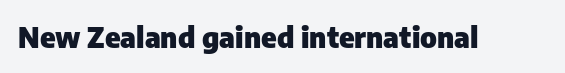
{"serif": "no", "italic": "no", "bold": "yes", "weight": "heavy", "width": "normal", "stroke_contrast": "low", "x_height": "medium", "monospaced": "no", "underline": "no", "letter_spacing": "normal", "letter_spacing_em": 0.0, "glyph_px": 29}
